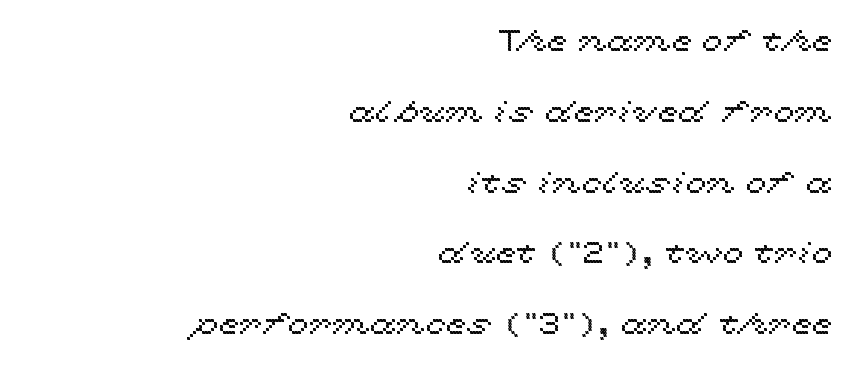
Q: Is the text italic (slanted)? A: Yes.
Q: Is the text underlined? A: No.
Q: How is the paragraph aligned? A: Right-aligned.
Q: Is the spacing between letters normal or unusually wide? A: Normal.
Q: Is the spacing between lines tight, normal or loose? A: Loose.
Q: Width (condensed, normal, or wide)? A: Wide.
Q: x-height? A: Medium.
Q: Monospaced? A: No.
